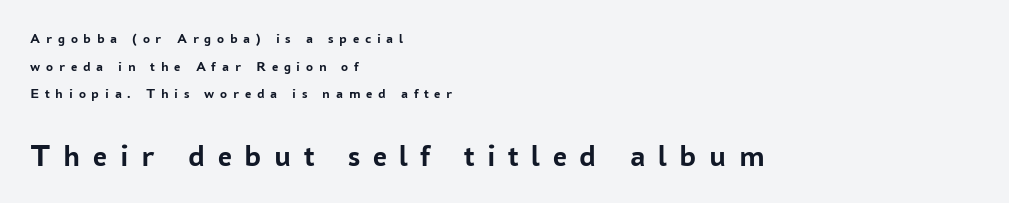
You can tell from the bare stems that sans-serif type was used. If you measured baseline to baseline, you'd find a long distance. Reading down the block, your eye returns to a fixed left position each line. Each letter keeps its own natural width here, so spacing adapts to shape.
